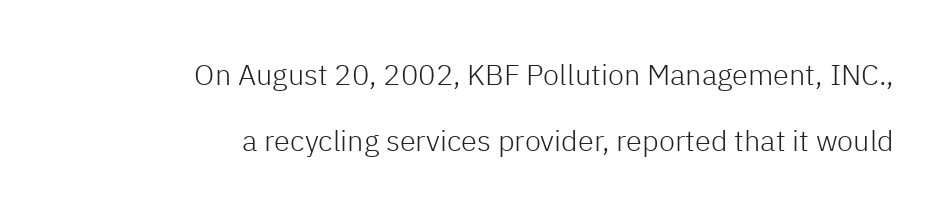
Q: Is the text bold? A: No.
Q: Is the text italic (slanted)? A: No, it is upright.
Q: Is the typeface a serif or a sans-serif typeface? A: Sans-serif.
Q: Is the text underlined? A: No.
Q: How is the paragraph aligned? A: Right-aligned.
Q: Is the spacing between letters normal or unusually wide? A: Normal.
Q: Is the spacing between lines tight, normal or loose? A: Loose.
Q: Width (condensed, normal, or wide)? A: Normal.
Q: Stroke contrast? A: Low.
Q: x-height? A: Medium.
Q: Monospaced? A: No.
